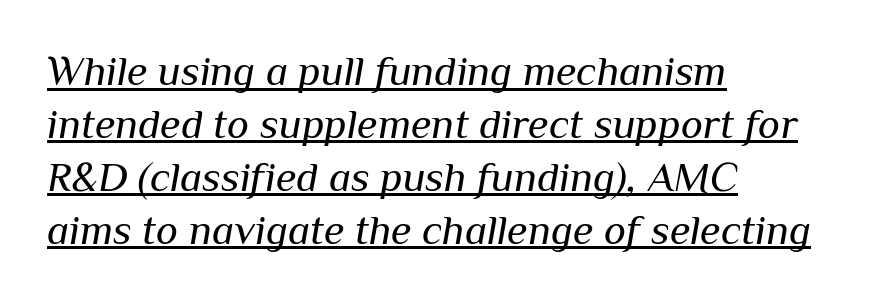
Horizontal bands of white between lines are of average thickness. Proportional: the letters do not fall into vertical columns. Slant detected: the letters are inclined. The setting favours the left margin, as ordinary paragraphs usually do. Honestly, the underline is the first thing you notice here.
